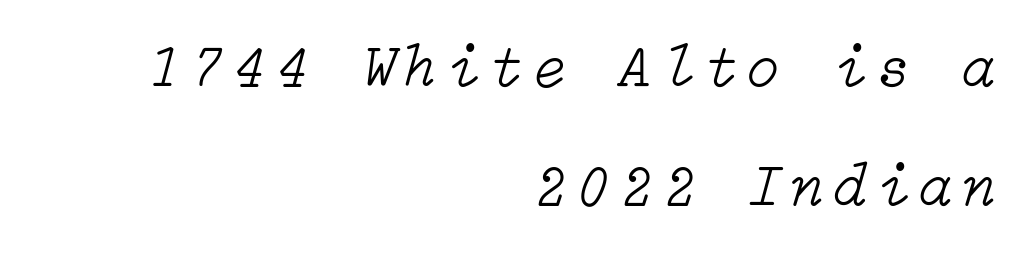
Q: Is the text bold? A: No.
Q: Is the text italic (slanted)? A: Yes, it leans right by about 15 degrees.
Q: Is the text underlined? A: No.
Q: How is the paragraph aligned? A: Right-aligned.
Q: Is the spacing between lines tight, normal or loose? A: Loose.
Q: Width (condensed, normal, or wide)? A: Normal.
Q: Stroke contrast? A: Low.
Q: x-height? A: Medium.
